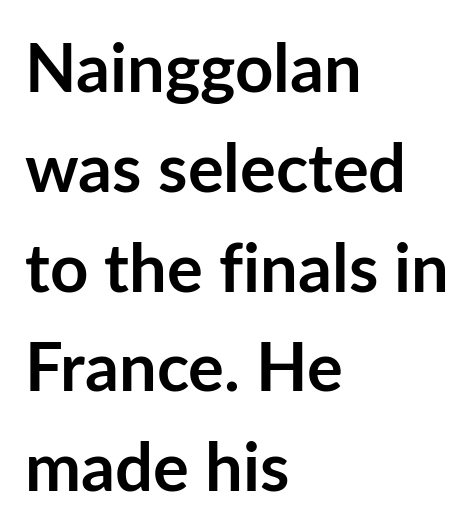
A normal amount of white space separates one row of letters from the next. Here the designer chose a conventional face with non-uniform glyph widths. The glyphs have the mass of a bold cut. Grotesque or geometric, the face here clearly has no serifs. Beneath every word, the page is bare. The face used here is rendered with its standard letterfit.
